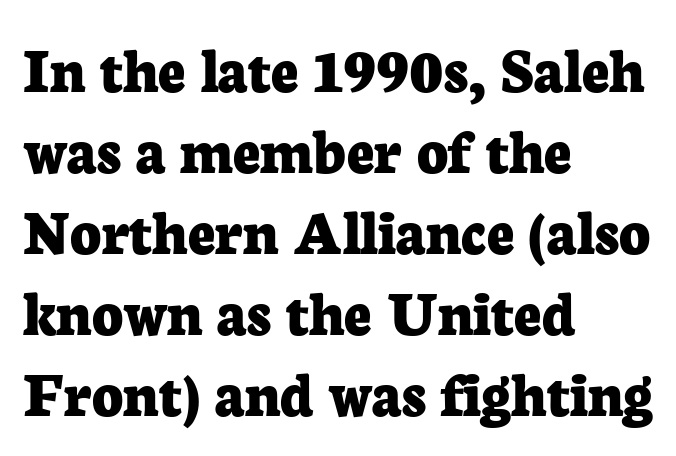
Q: Is the text bold? A: Yes.
Q: Is the text italic (slanted)? A: No, it is upright.
Q: Is the typeface a serif or a sans-serif typeface? A: Serif.
Q: Is the text underlined? A: No.
Q: How is the paragraph aligned? A: Left-aligned.
Q: Is the spacing between letters normal or unusually wide? A: Normal.
Q: Width (condensed, normal, or wide)? A: Normal.
Q: Stroke contrast? A: Low.
Q: x-height? A: Medium.
Q: Monospaced? A: No.
